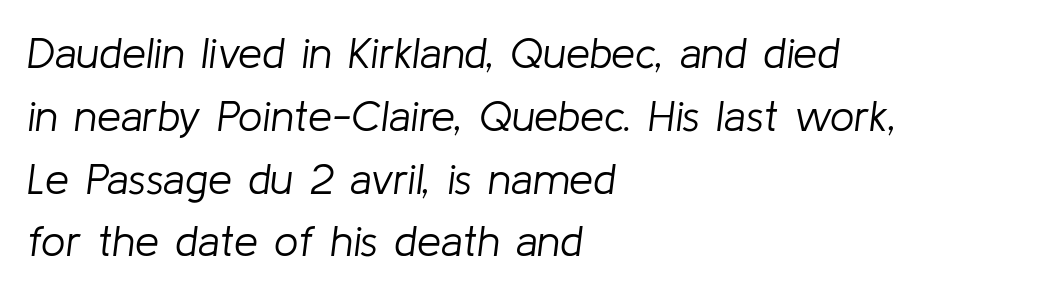
The image shows 43 px light type, italic (leaning right); set left-aligned, normal line spacing (1.46x), normal letter spacing, not underlined; low stroke contrast and a medium x-height.
